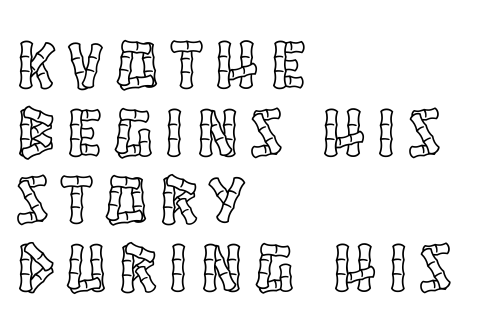
Q: Is the text italic (slanted)? A: No, it is upright.
Q: Is the text underlined? A: No.
Q: How is the paragraph aligned? A: Left-aligned.
Q: Is the spacing between lines tight, normal or loose? A: Tight.
Q: Width (condensed, normal, or wide)? A: Condensed.
Q: x-height? A: Large.
Q: Monospaced? A: No.
